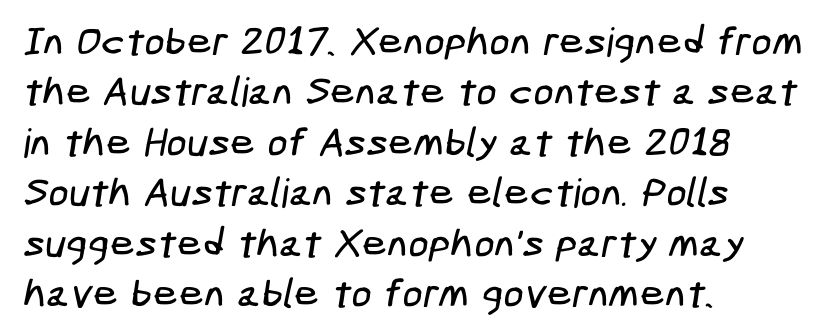
The image shows 40 px condensed sans-serif type; set left-aligned, normal line spacing (1.26x), normal letter spacing, not underlined; low stroke contrast and a medium x-height.
